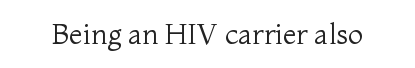
Q: Is the text bold? A: No.
Q: Is the text italic (slanted)? A: No, it is upright.
Q: Is the typeface a serif or a sans-serif typeface? A: Serif.
Q: Is the text underlined? A: No.
Q: Is the spacing between letters normal or unusually wide? A: Normal.
Q: Width (condensed, normal, or wide)? A: Normal.
Q: Stroke contrast? A: Medium.
Q: x-height? A: Medium.
Q: Monospaced? A: No.
